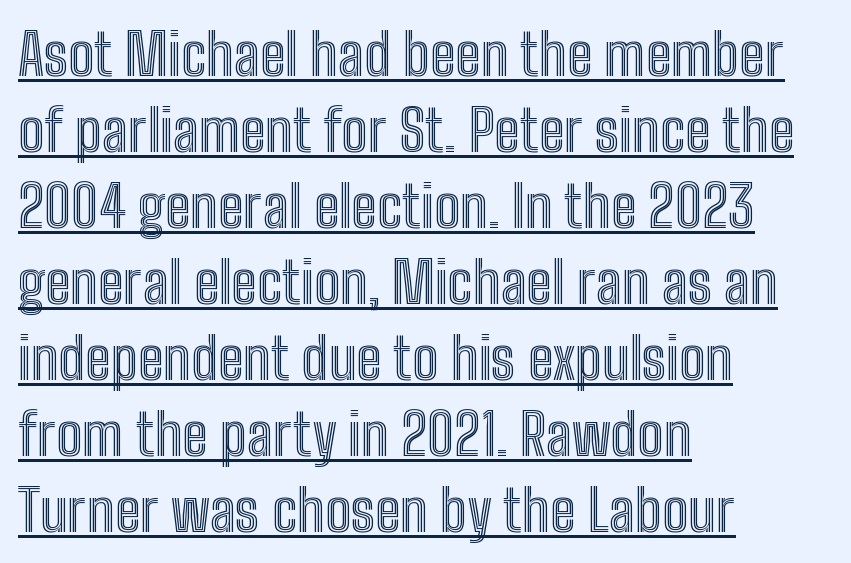
Q: Is the text italic (slanted)? A: No, it is upright.
Q: Is the text underlined? A: Yes.
Q: How is the paragraph aligned? A: Left-aligned.
Q: Is the spacing between letters normal or unusually wide? A: Normal.
Q: Is the spacing between lines tight, normal or loose? A: Normal.
Q: Width (condensed, normal, or wide)? A: Condensed.
Q: x-height? A: Medium.
Q: Monospaced? A: No.
